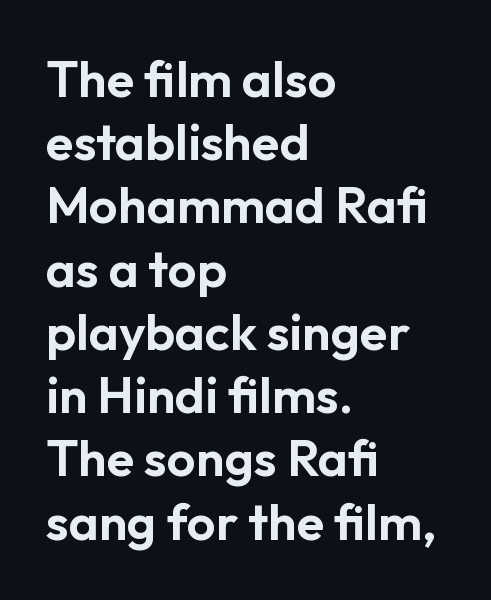
{"serif": "no", "italic": "no", "width": "normal", "stroke_contrast": "low", "x_height": "medium", "monospaced": "no", "underline": "no", "align": "left", "line_spacing_ratio": 1.24, "letter_spacing": "normal", "letter_spacing_em": 0.0, "glyph_px": 51}
